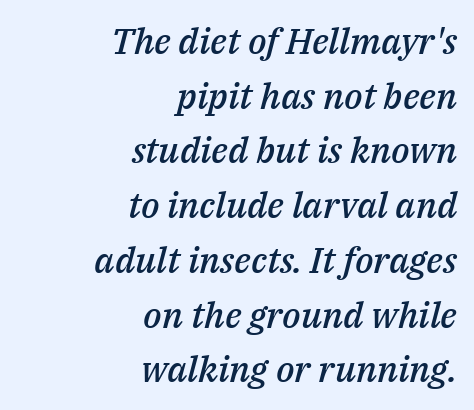
The image shows 36 px semibold type, italic (leaning right); set right-aligned, normal line spacing (1.52x), normal letter spacing, not underlined; medium stroke contrast and a medium x-height.
